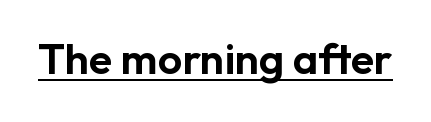
{"serif": "no", "italic": "no", "width": "normal", "stroke_contrast": "low", "x_height": "medium", "monospaced": "no", "underline": "yes", "letter_spacing": "normal", "letter_spacing_em": 0.0, "glyph_px": 43}
